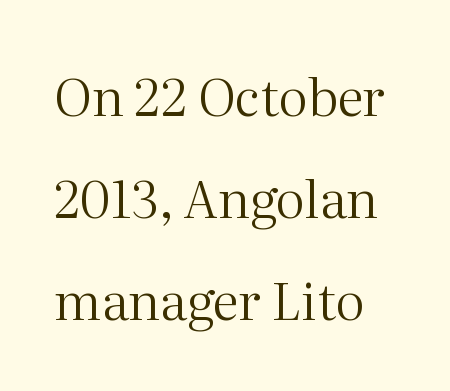
Does the type have serifs? Yes, each stem ends in a small foot. Here the designer chose a conventional face with non-uniform glyph widths. Nobody touched the tracking dial on this one. No chunkiness to these letters — they're not bold.
